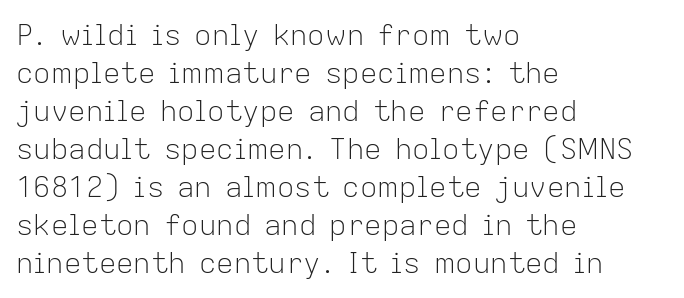
I'd call this a sans setting — the letters go barefoot. Which margin do the lines hug? The left one — the right edge is uneven. The space directly below the letters is spotless. Note the varied advance widths — an 'i' is clearly narrower than an 'm'.
